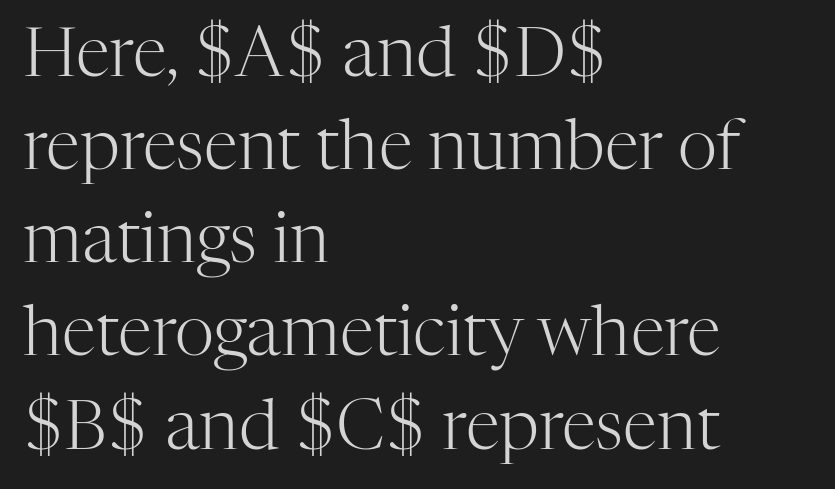
The image shows 69 px light serif type, upright; set left-aligned, normal line spacing (1.35x), normal letter spacing, not underlined; high stroke contrast and a medium x-height.
